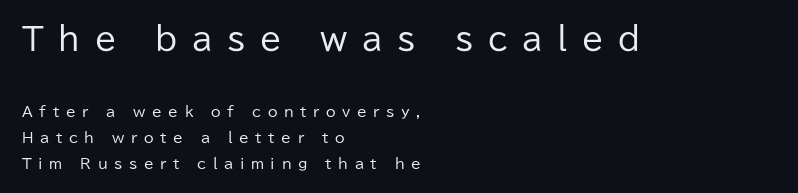
{"serif": "no", "italic": "no", "bold": "no", "weight": "regular", "width": "normal", "stroke_contrast": "low", "x_height": "medium", "monospaced": "no", "underline": "no", "align": "left", "line_spacing_ratio": 1.85, "letter_spacing": "wide", "letter_spacing_em": 0.47, "larger_block": "first", "size_ratio": 2.21, "glyph_px": 31}
